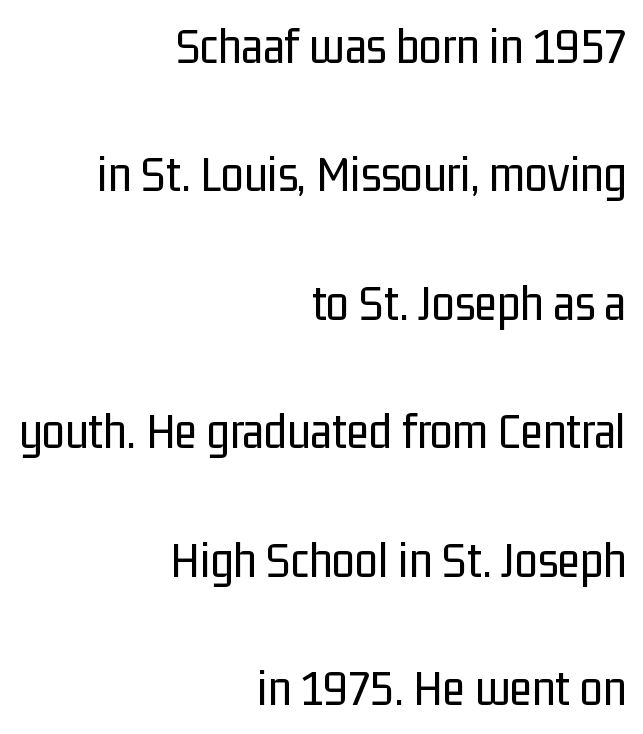
Q: Is the text bold? A: No.
Q: Is the text italic (slanted)? A: No, it is upright.
Q: Is the typeface a serif or a sans-serif typeface? A: Sans-serif.
Q: Is the text underlined? A: No.
Q: How is the paragraph aligned? A: Right-aligned.
Q: Is the spacing between letters normal or unusually wide? A: Normal.
Q: Is the spacing between lines tight, normal or loose? A: Loose.
Q: Width (condensed, normal, or wide)? A: Condensed.
Q: Stroke contrast? A: Low.
Q: x-height? A: Medium.
Q: Monospaced? A: No.
